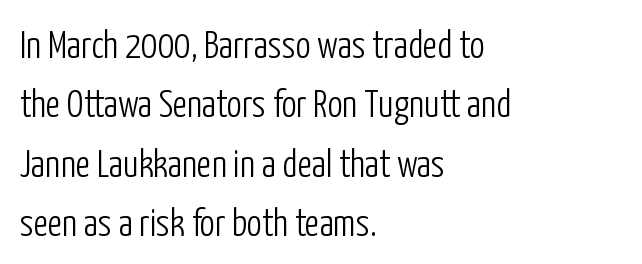
Nothing unusual about the tracking: characters are spaced as the font intends. Do the characters align in a grid? No, the font is proportional. The axis of the letterforms is exactly vertical. Leftover space on each line is placed entirely after the last word.
